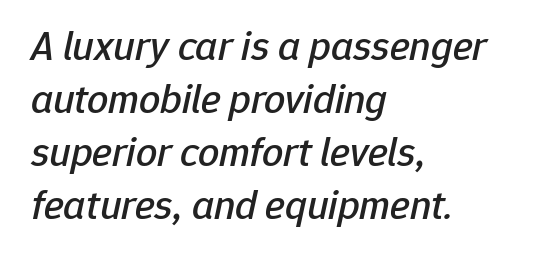
This sample has the flowing, uneven cadence of proportional lettering. Quick note: interline space is typical. The passage shown leans; its letterforms are oblique. Anything drawn beneath the words? Only blank space. The line texture is even and compact thanks to regular tracking.
